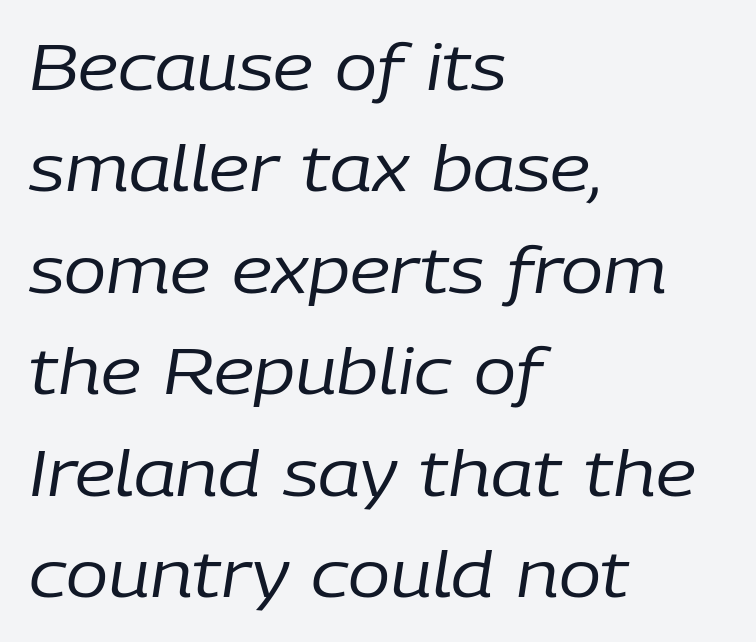
The image shows 63 px regular-weight type, italic (leaning right); set left-aligned, normal line spacing (1.61x), normal letter spacing, not underlined; low stroke contrast and a medium x-height.
